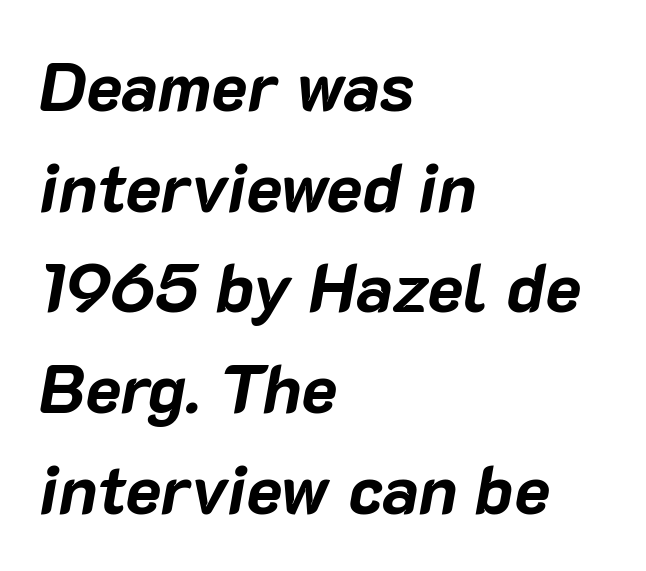
{"italic": "yes", "lean": "right", "slant_degrees": 10, "bold": "yes", "weight": "bold", "width": "normal", "stroke_contrast": "low", "x_height": "medium", "monospaced": "no", "underline": "no", "align": "left", "line_spacing": "normal", "line_spacing_ratio": 1.48, "letter_spacing": "normal", "letter_spacing_em": 0.0, "glyph_px": 68}
